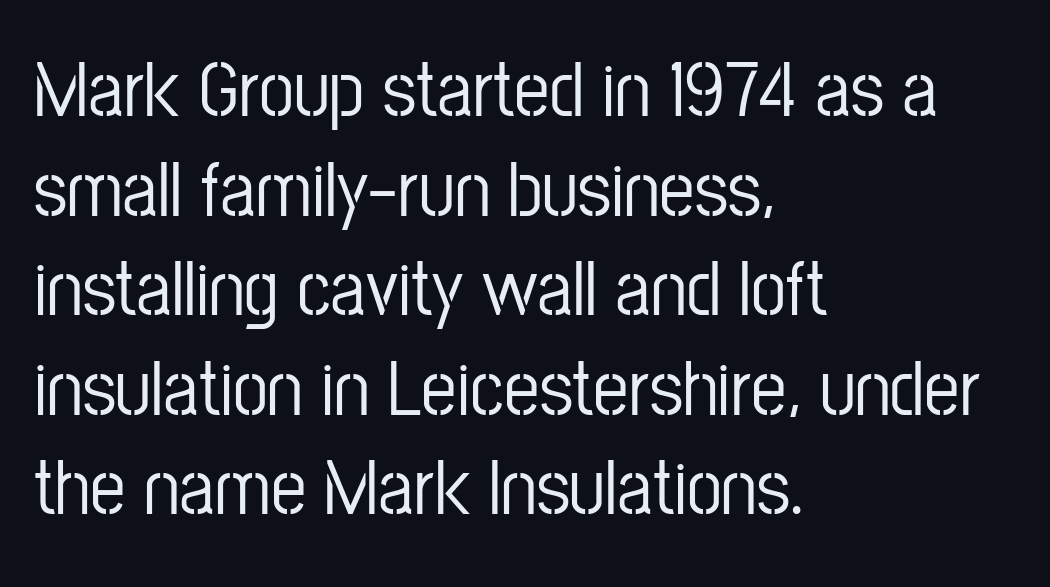
The image shows 79 px condensed sans-serif type, upright; set left-aligned, normal line spacing (1.26x), normal letter spacing, not underlined; low stroke contrast and a medium x-height.
